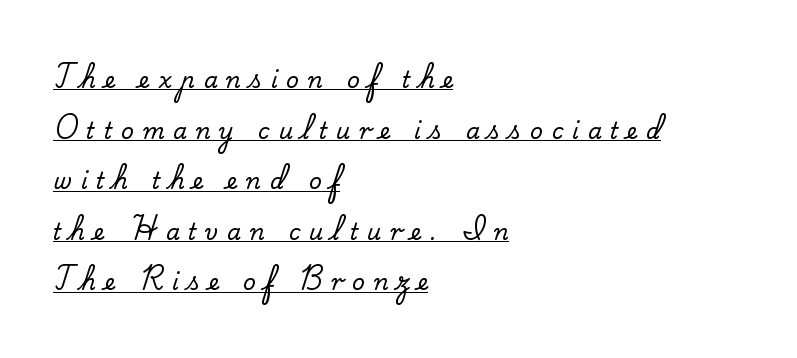
{"underline": "yes", "align": "left", "line_spacing": "loose", "line_spacing_ratio": 2.3, "letter_spacing": "wide", "letter_spacing_em": 0.4, "glyph_px": 22}
